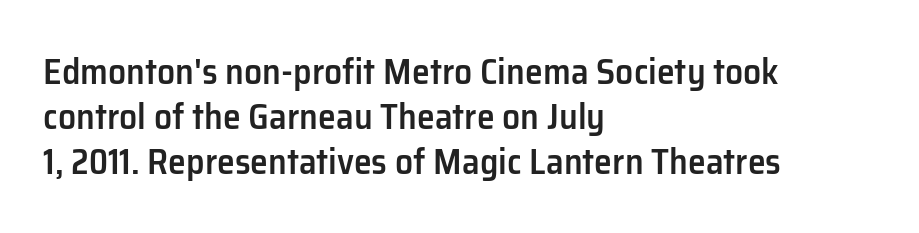
The image shows 36 px semibold sans-serif type, upright; set left-aligned, normal line spacing (1.25x), normal letter spacing, not underlined; low stroke contrast and a medium x-height.
